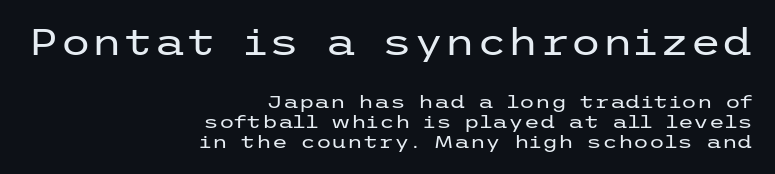
The image shows 36 px regular-weight, wide sans-serif type, upright; set right-aligned, tight line spacing (1.11x), normal letter spacing, not underlined; the first (top) block is 2.0x larger; low stroke contrast and a medium x-height.
